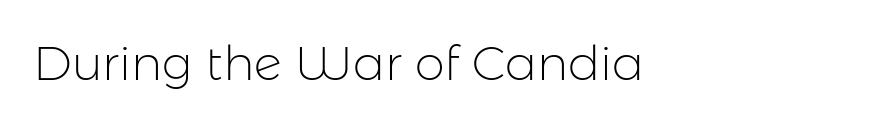
The axis of the letterforms is exactly vertical. The passage shown is typed in a proportional face where columns would drift. Descender tails drop into unmarked territory. The letterforms sit shoulder to shoulder at normal distance.
